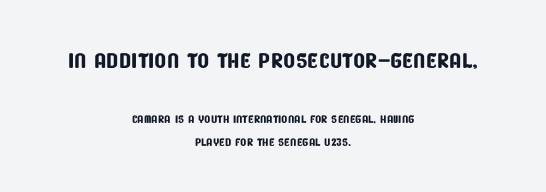
{"serif": "no", "width": "condensed", "stroke_contrast": "low", "x_height": "large", "monospaced": "no", "underline": "no", "align": "center", "line_spacing": "normal", "line_spacing_ratio": 1.46, "letter_spacing": "normal", "letter_spacing_em": 0.0, "larger_block": "first", "size_ratio": 1.94, "glyph_px": 31}
